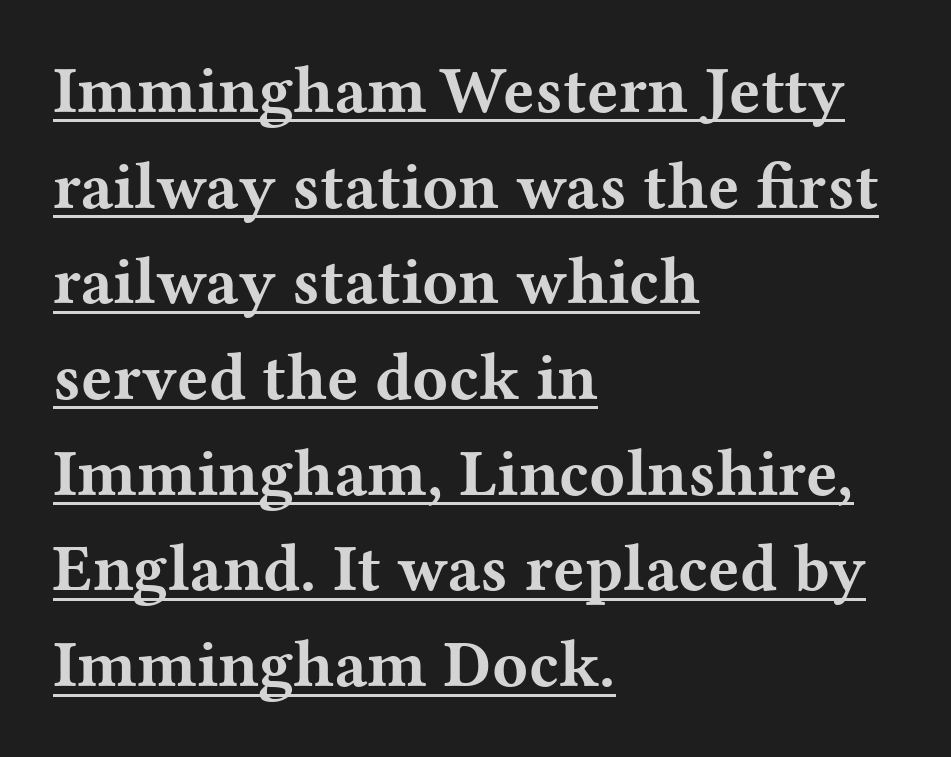
{"serif": "yes", "italic": "no", "bold": "yes", "weight": "bold", "width": "wide", "stroke_contrast": "medium", "x_height": "medium", "monospaced": "no", "underline": "yes", "align": "left", "line_spacing": "normal", "line_spacing_ratio": 1.45, "letter_spacing": "normal", "letter_spacing_em": 0.0, "glyph_px": 66}
